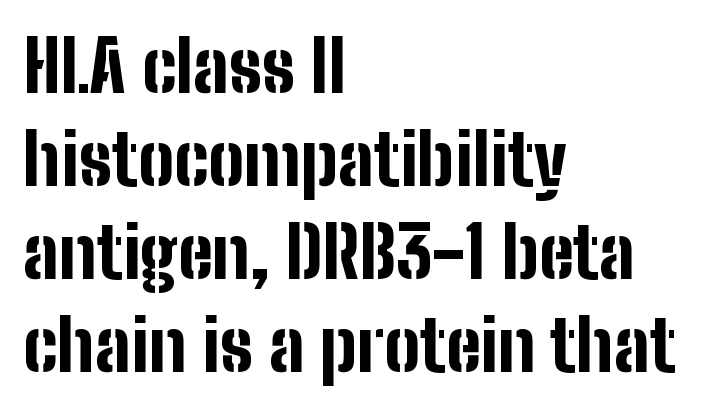
The image shows 71 px bold, condensed sans-serif type, upright; set left-aligned, normal line spacing (1.31x), normal letter spacing, not underlined; low stroke contrast and a medium x-height.
